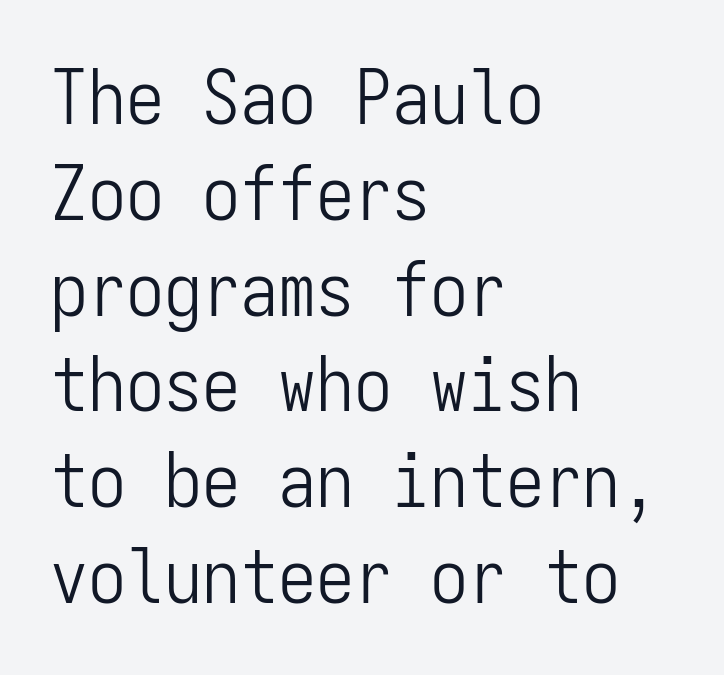
The lines are quadded left. Does the leading feel generous? No, just average. The passage shown has conventional tracking throughout. Stroke mass is kept to a normal reading level or below. A typesetter would mark this as roman, not italic.
